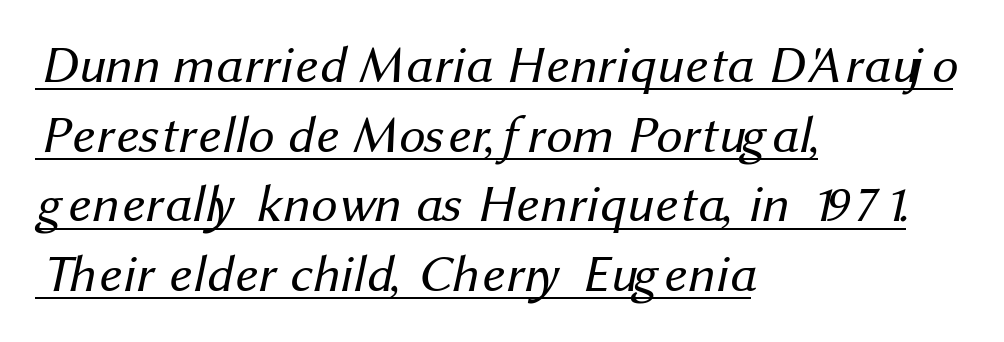
The image shows 52 px regular-weight sans-serif type; set left-aligned, normal line spacing (1.34x), normal letter spacing, underlined; medium stroke contrast and a medium x-height.
